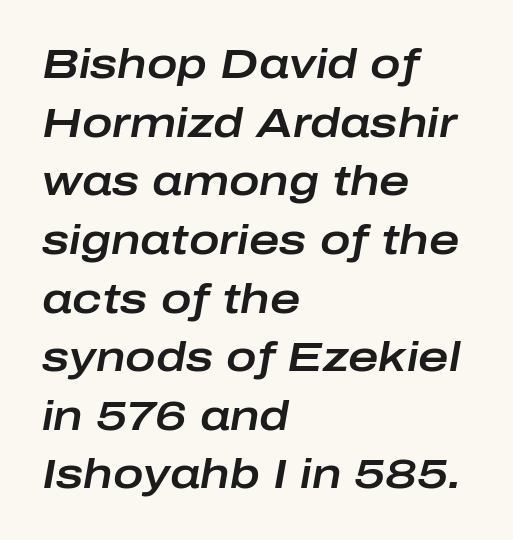
The image shows 41 px wide type, italic (leaning right); set left-aligned, normal line spacing (1.43x), normal letter spacing, not underlined; low stroke contrast and a medium x-height.
